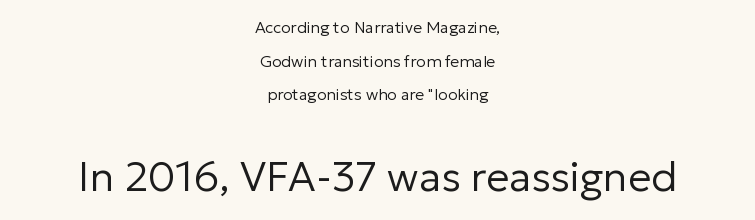
{"serif": "no", "italic": "no", "bold": "no", "weight": "regular", "width": "normal", "stroke_contrast": "low", "x_height": "medium", "monospaced": "no", "underline": "no", "align": "center", "line_spacing": "loose", "line_spacing_ratio": 2.1, "letter_spacing": "normal", "letter_spacing_em": 0.0, "larger_block": "second", "size_ratio": 2.56, "glyph_px": 41}
